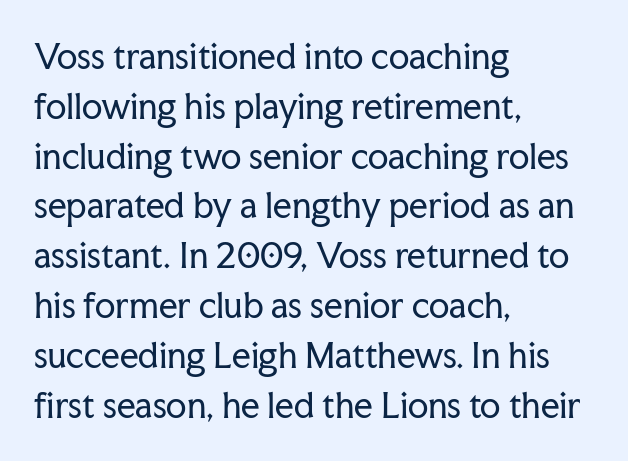
{"serif": "yes", "italic": "no", "bold": "no", "weight": "regular", "width": "normal", "stroke_contrast": "low", "x_height": "medium", "monospaced": "no", "underline": "no", "align": "left", "line_spacing": "normal", "line_spacing_ratio": 1.51, "letter_spacing": "normal", "letter_spacing_em": 0.0, "glyph_px": 33}
